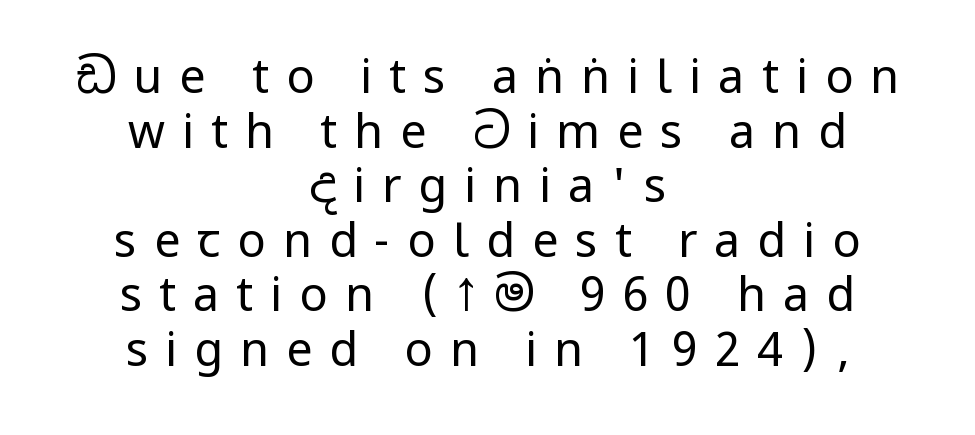
{"serif": "no", "italic": "no", "bold": "no", "weight": "regular", "width": "condensed", "stroke_contrast": "low", "underline": "no", "align": "center", "line_spacing_ratio": 1.16, "letter_spacing": "wide", "letter_spacing_em": 0.36, "glyph_px": 47}
